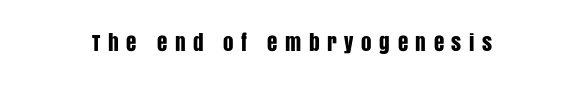
There is plenty of visible air inserted between adjacent glyphs. Check under the words: just untouched page. Posture: upright roman.
